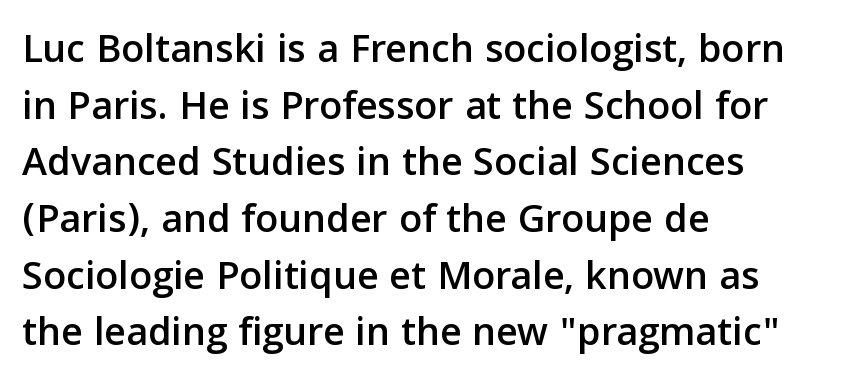
The image shows 42 px sans-serif type, upright; set left-aligned, normal line spacing (1.35x), normal letter spacing, not underlined; low stroke contrast and a medium x-height.
